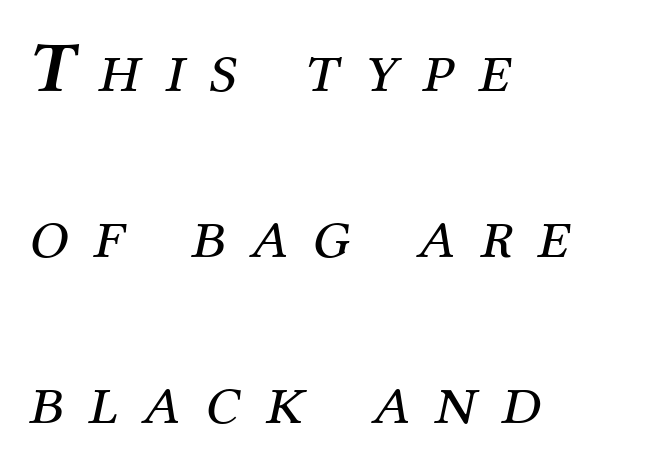
{"serif": "yes", "italic": "yes", "lean": "right", "slant_degrees": 12, "bold": "no", "weight": "regular", "width": "normal", "stroke_contrast": "medium", "x_height": "medium", "monospaced": "no", "underline": "no", "align": "left", "line_spacing": "loose", "line_spacing_ratio": 2.34, "letter_spacing": "wide", "letter_spacing_em": 0.35, "glyph_px": 71}
